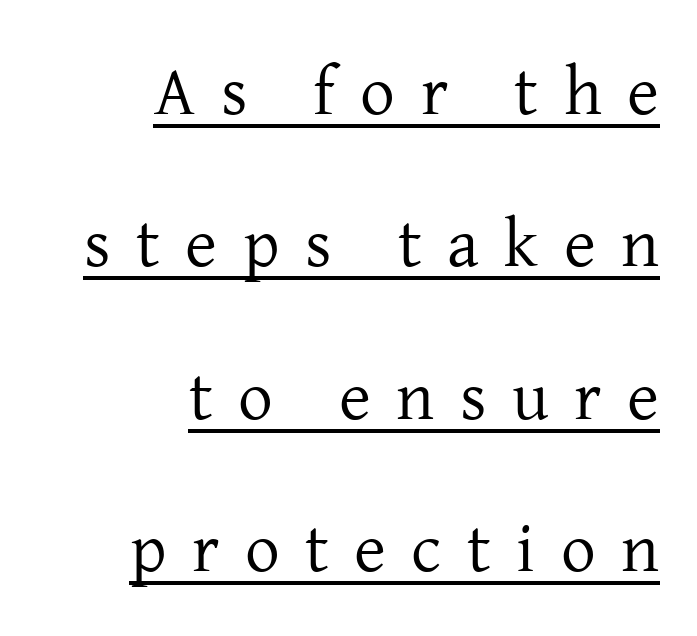
{"serif": "yes", "italic": "no", "bold": "no", "weight": "regular", "width": "normal", "stroke_contrast": "low", "x_height": "medium", "monospaced": "no", "underline": "yes", "align": "right", "line_spacing": "loose", "line_spacing_ratio": 2.21, "letter_spacing": "wide", "letter_spacing_em": 0.37, "glyph_px": 69}
